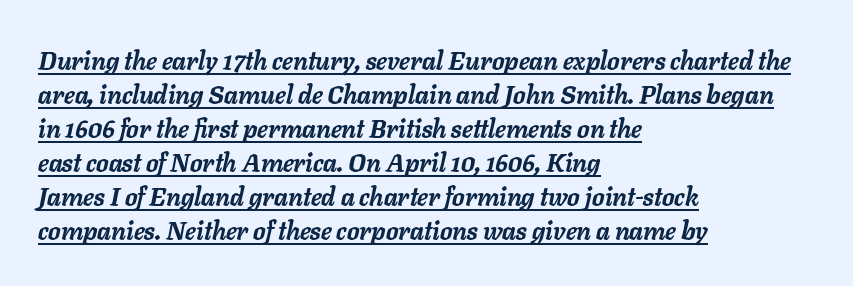
The image shows 25 px bold type, italic (leaning right); set left-aligned, normal line spacing (1.36x), normal letter spacing, underlined.
